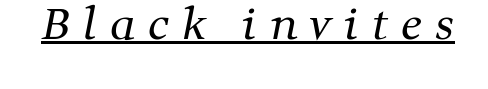
The image shows 43 px regular-weight serif type; set unusually wide letter spacing (+0.3 em), underlined; medium stroke contrast and a medium x-height.
